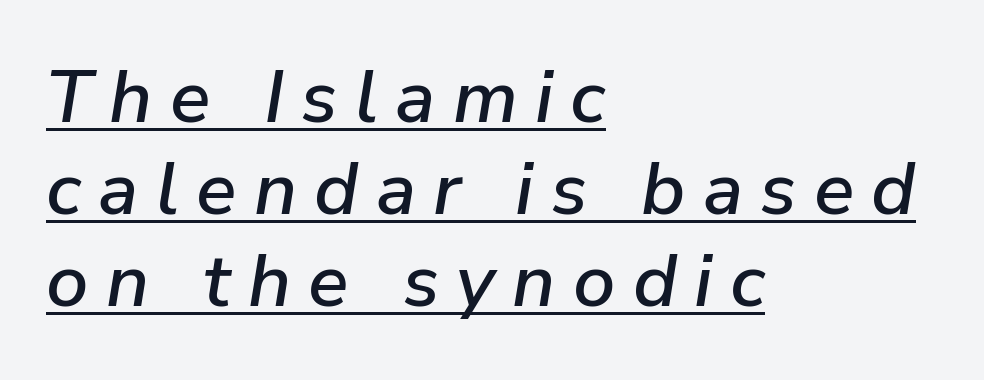
Q: Is the text italic (slanted)? A: Yes, it leans right by about 9 degrees.
Q: Is the text underlined? A: Yes.
Q: How is the paragraph aligned? A: Left-aligned.
Q: Is the spacing between letters normal or unusually wide? A: Unusually wide.
Q: Width (condensed, normal, or wide)? A: Normal.
Q: Stroke contrast? A: Low.
Q: x-height? A: Medium.
Q: Monospaced? A: No.
